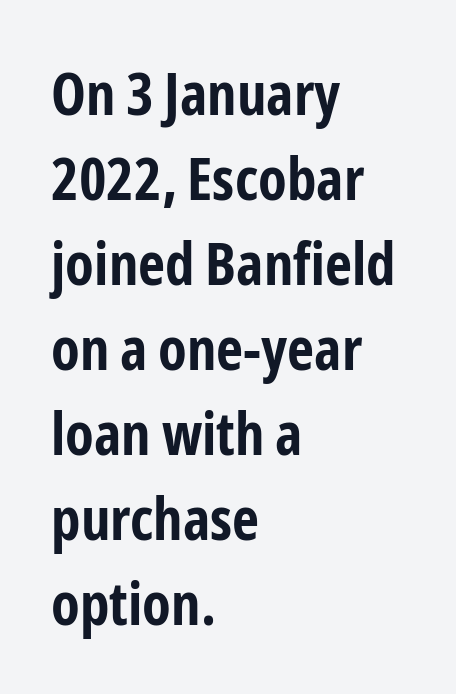
Q: Is the text bold? A: Yes.
Q: Is the text italic (slanted)? A: No, it is upright.
Q: Is the typeface a serif or a sans-serif typeface? A: Sans-serif.
Q: Is the text underlined? A: No.
Q: How is the paragraph aligned? A: Left-aligned.
Q: Is the spacing between letters normal or unusually wide? A: Normal.
Q: Is the spacing between lines tight, normal or loose? A: Normal.
Q: Width (condensed, normal, or wide)? A: Condensed.
Q: Stroke contrast? A: Low.
Q: x-height? A: Medium.
Q: Monospaced? A: No.
